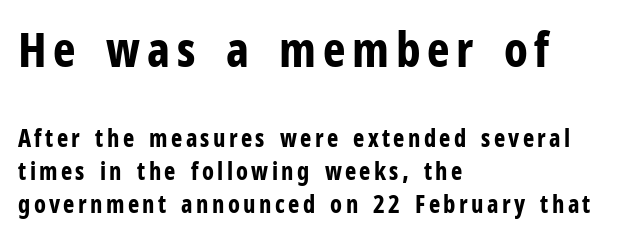
{"serif": "no", "italic": "no", "bold": "yes", "weight": "bold", "width": "condensed", "stroke_contrast": "low", "x_height": "medium", "monospaced": "no", "underline": "no", "align": "left", "line_spacing": "normal", "line_spacing_ratio": 1.37, "larger_block": "first", "size_ratio": 2.0, "glyph_px": 48}
